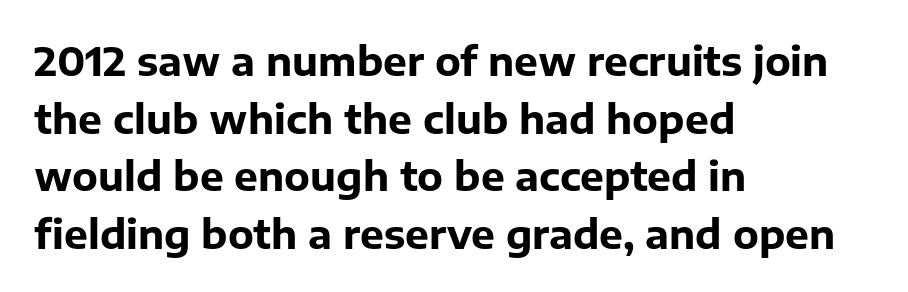
A typesetter would mark this as roman, not italic. Clear beneath every line of the passage. The rows are spaced the way most documents space them. Typeset ragged right — the left edge is the straight one. The line texture is even and compact thanks to regular tracking. Chunky letters — that's bold for sure.
